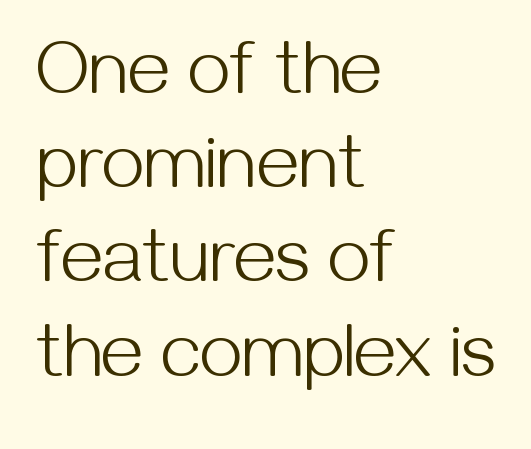
{"serif": "no", "italic": "no", "bold": "no", "weight": "light", "width": "normal", "stroke_contrast": "medium", "x_height": "medium", "monospaced": "no", "underline": "no", "align": "left", "line_spacing_ratio": 1.24, "letter_spacing": "normal", "letter_spacing_em": 0.0, "glyph_px": 76}
